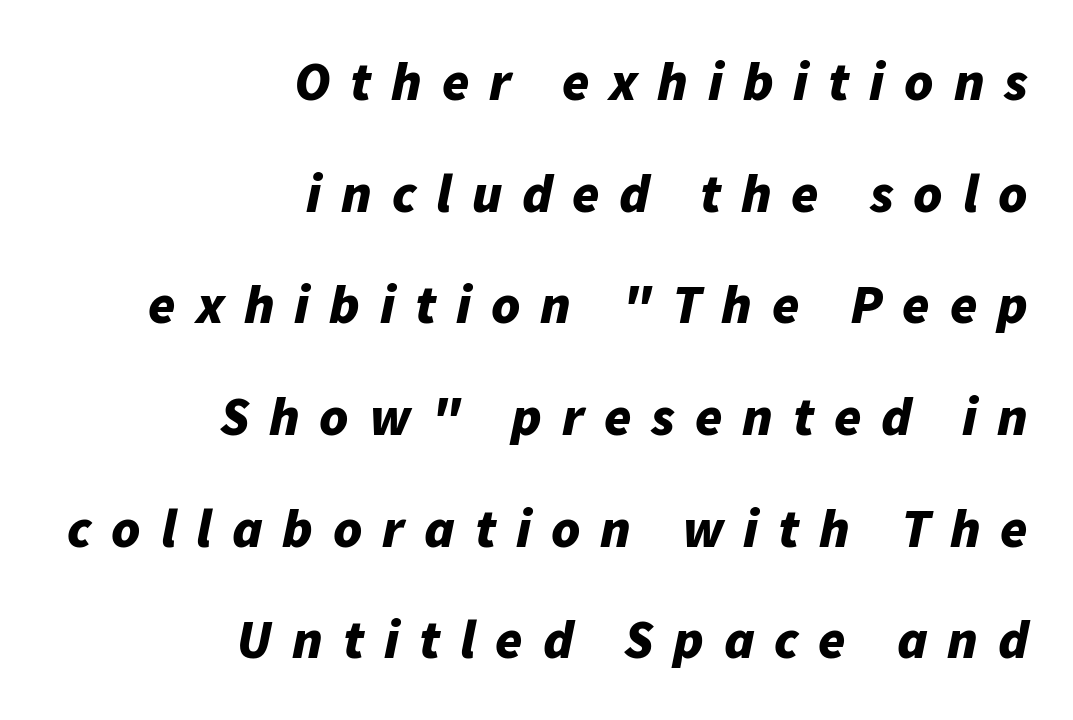
Q: Is the text bold? A: Yes.
Q: Is the text italic (slanted)? A: Yes, it leans right by about 11 degrees.
Q: Is the text underlined? A: No.
Q: How is the paragraph aligned? A: Right-aligned.
Q: Is the spacing between letters normal or unusually wide? A: Unusually wide.
Q: Is the spacing between lines tight, normal or loose? A: Loose.
Q: Width (condensed, normal, or wide)? A: Normal.
Q: Stroke contrast? A: Low.
Q: x-height? A: Medium.
Q: Monospaced? A: No.
